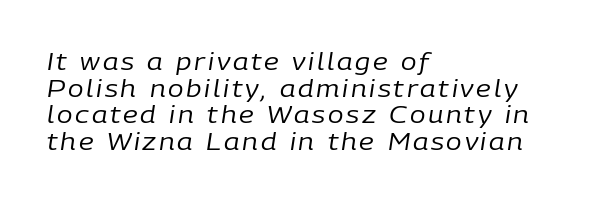
The image shows 23 px text type, italic (leaning right); set left-aligned, line spacing 1.16x, not underlined.
